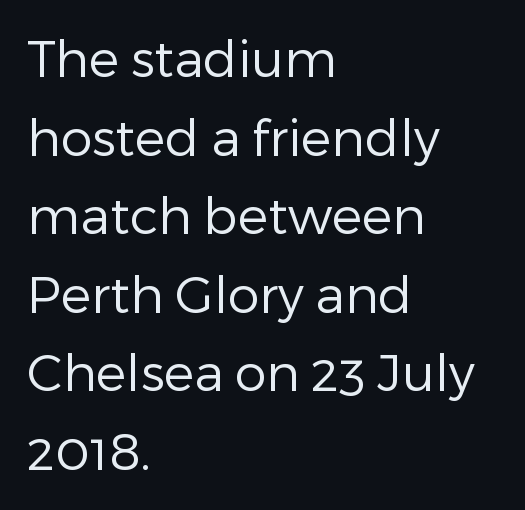
{"serif": "no", "italic": "no", "bold": "no", "weight": "regular", "width": "normal", "stroke_contrast": "low", "x_height": "medium", "monospaced": "no", "underline": "no", "align": "left", "line_spacing": "normal", "line_spacing_ratio": 1.54, "letter_spacing": "normal", "letter_spacing_em": 0.0, "glyph_px": 51}
